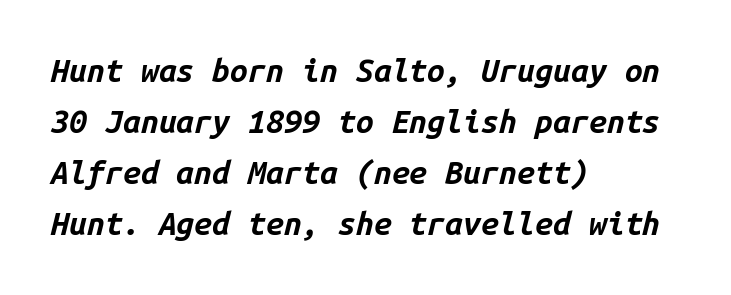
The image shows 32 px bold type, italic (leaning right), monospaced; set left-aligned, normal line spacing (1.59x), normal letter spacing, not underlined; low stroke contrast and a medium x-height.
